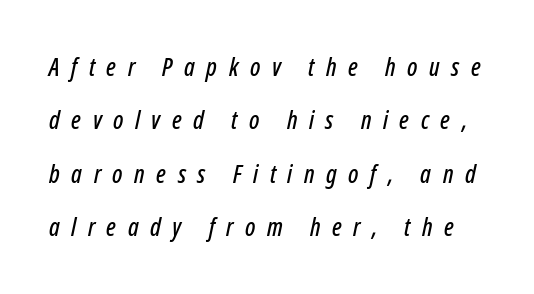
The image shows 25 px text type, italic (leaning right); set loose line spacing (2.14x), unusually wide letter spacing (+0.46 em), not underlined.
